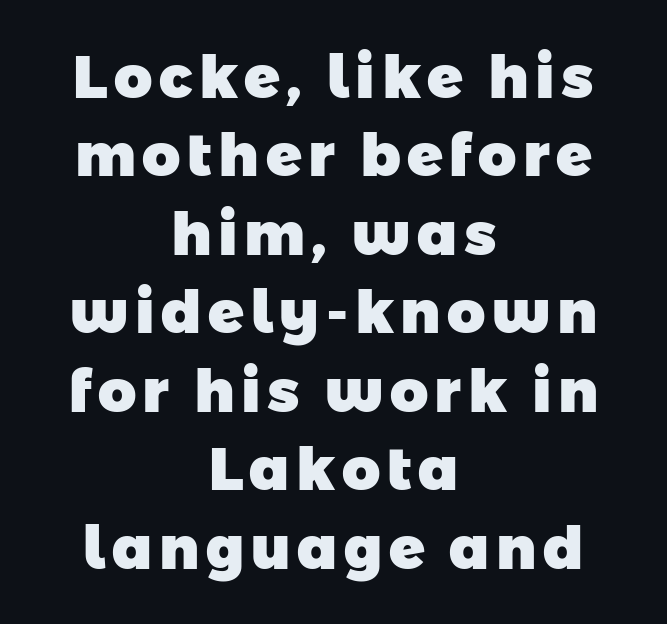
The image shows 59 px heavy sans-serif type; set centered, normal line spacing (1.33x), not underlined; low stroke contrast and a medium x-height.
